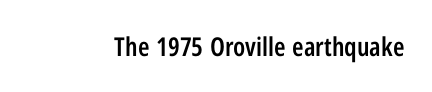
{"italic": "no", "bold": "semi", "underline": "no", "letter_spacing": "normal", "letter_spacing_em": 0.0, "glyph_px": 26}
